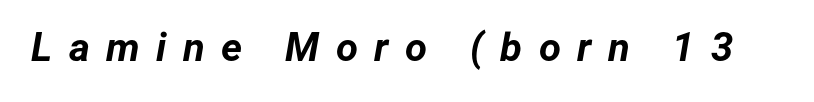
On the weight axis this lands at bold, roughly 700. This is oblique type, the kind used for emphasis or titles. Plain, unruled lines of type. Compared with typical body copy, the letter spacing here is much looser.
